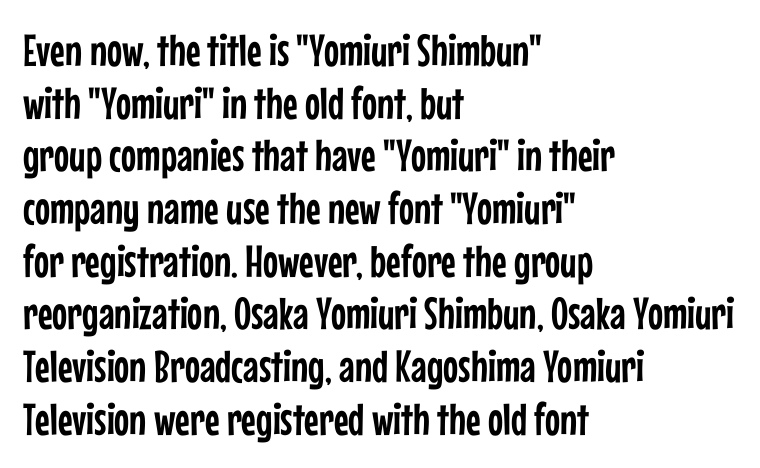
Observe the ordinary spacing: letters are neighbours, not strangers. A bare baseline throughout the passage. A typesetter would label this face a sans. The lettering holds an erect, upright posture throughout. The face used here is proportionally spaced, like ordinary book or web type.
